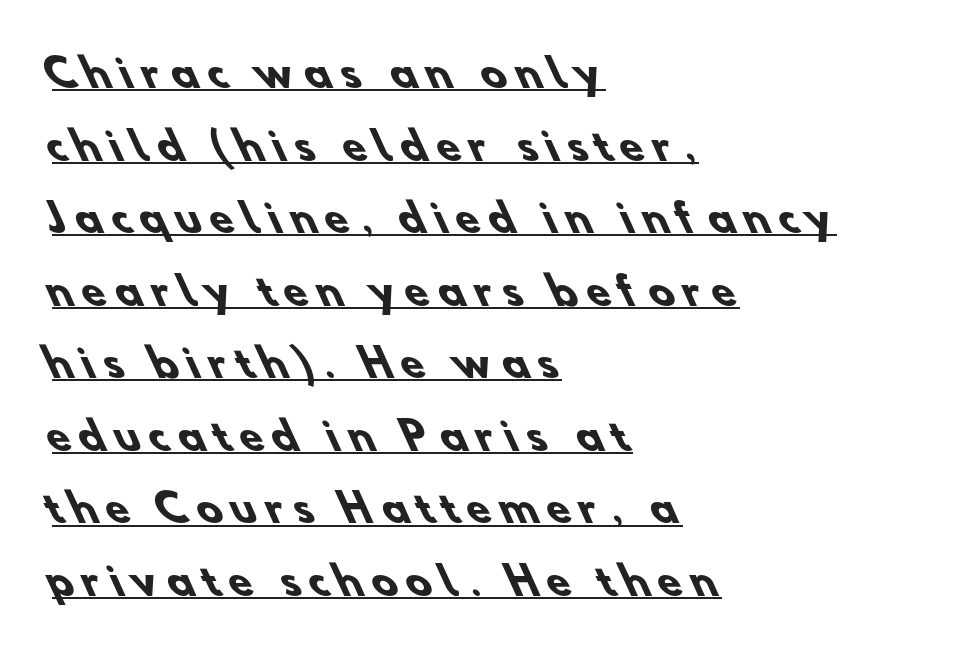
Q: Is the text bold? A: Yes.
Q: Is the typeface a serif or a sans-serif typeface? A: Sans-serif.
Q: Is the text underlined? A: Yes.
Q: How is the paragraph aligned? A: Left-aligned.
Q: Is the spacing between letters normal or unusually wide? A: Unusually wide.
Q: Is the spacing between lines tight, normal or loose? A: Loose.
Q: Width (condensed, normal, or wide)? A: Normal.
Q: Stroke contrast? A: Low.
Q: x-height? A: Small.
Q: Monospaced? A: No.
